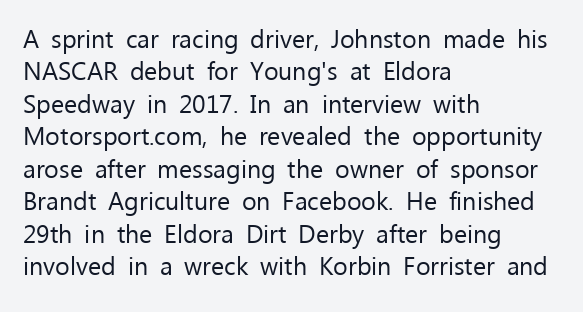
The image shows 25 px text type, upright; set left-aligned, normal line spacing (1.3x), normal letter spacing, not underlined.
